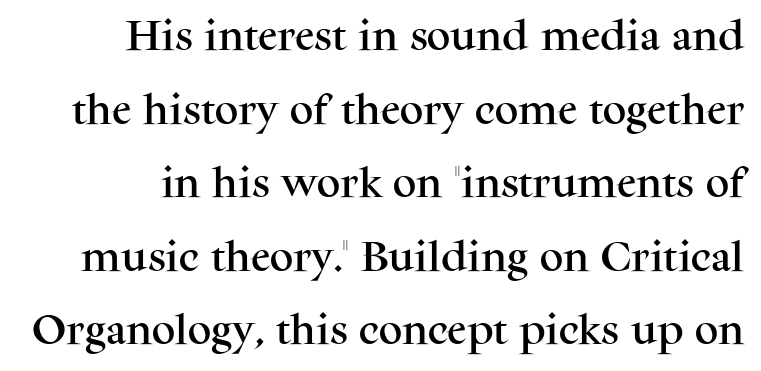
Anything drawn beneath the words? Only blank space. Examine the stroke ends and you'll spot serifs. Compared with typical body copy, the letter spacing here is the same. The designer dialed line spacing up above the default. Ordinary non-slanted type is in use. Proportional: the letters do not fall into vertical columns.
